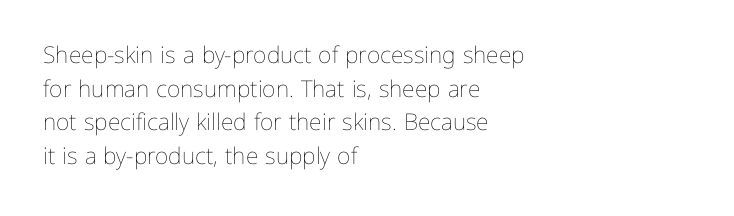
Q: Is the text bold? A: No.
Q: Is the text italic (slanted)? A: No, it is upright.
Q: Is the text underlined? A: No.
Q: How is the paragraph aligned? A: Left-aligned.
Q: Is the spacing between letters normal or unusually wide? A: Normal.
Q: Is the spacing between lines tight, normal or loose? A: Normal.
